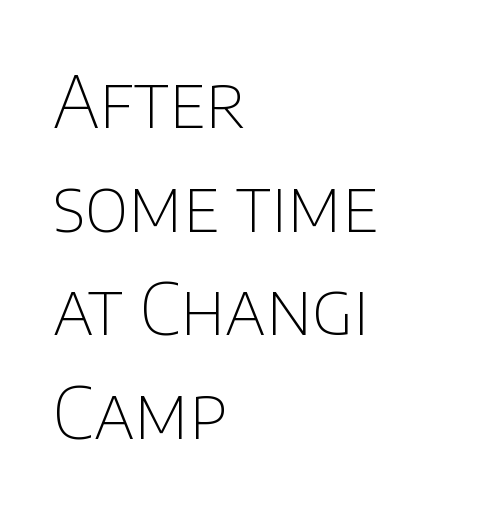
Whoever set this chose a conventional vertical rhythm. These glyphs show unthickened strokes, regular width or finer. Designer's note — italics off, roman on. Check where the strokes stop: nothing finishes them off — pure sans.
